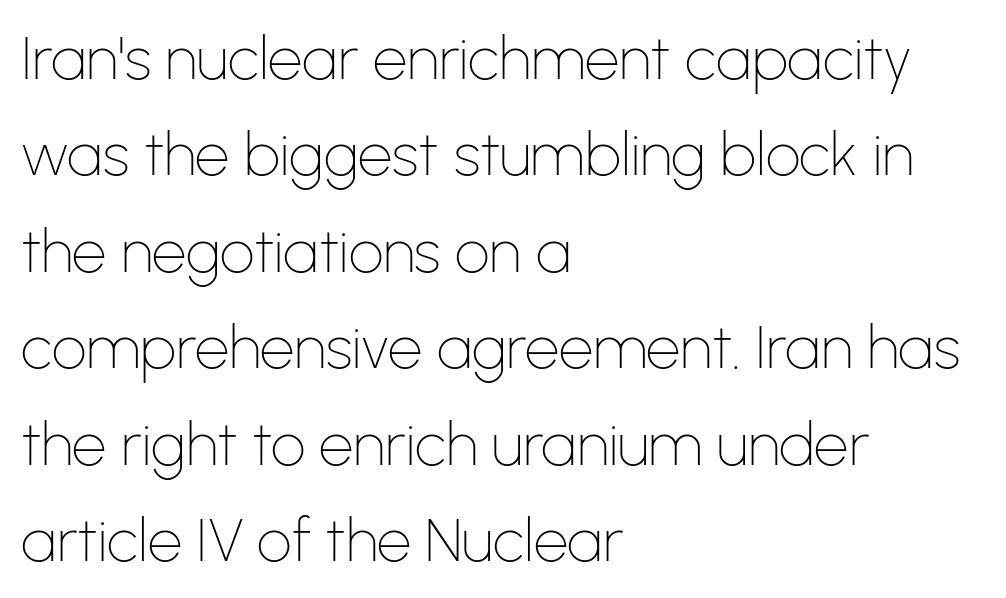
Q: Is the text bold? A: No.
Q: Is the text italic (slanted)? A: No, it is upright.
Q: Is the typeface a serif or a sans-serif typeface? A: Sans-serif.
Q: Is the text underlined? A: No.
Q: How is the paragraph aligned? A: Left-aligned.
Q: Is the spacing between letters normal or unusually wide? A: Normal.
Q: Is the spacing between lines tight, normal or loose? A: Normal.
Q: Width (condensed, normal, or wide)? A: Normal.
Q: Stroke contrast? A: Low.
Q: x-height? A: Medium.
Q: Monospaced? A: No.
